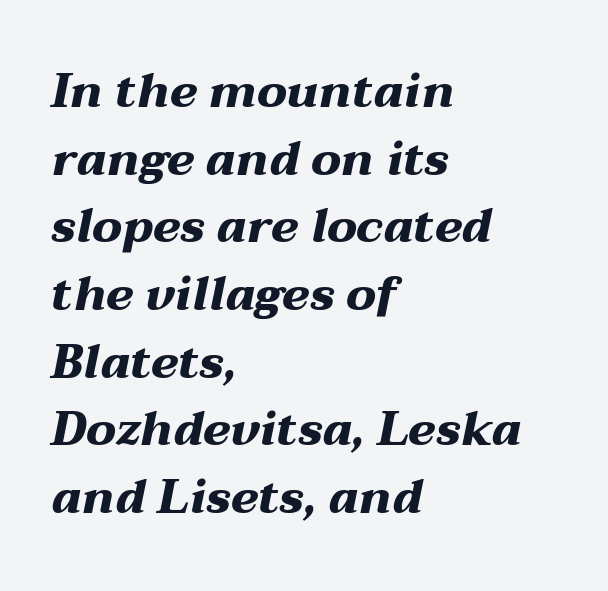
Bare-footed words on every line. Tracking value appears to be zero — textbook default spacing. An italicized treatment has been applied to the whole sample. The rendering uses natural spacing where letterforms have individual widths. Horizontal bands of white between lines are of average thickness.
